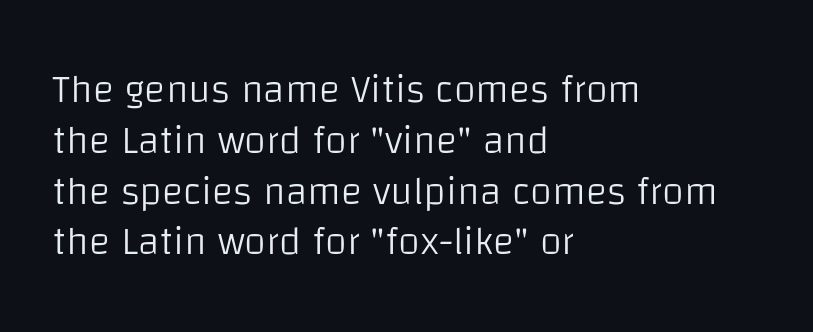
Q: Is the text bold? A: No.
Q: Is the text italic (slanted)? A: No, it is upright.
Q: Is the typeface a serif or a sans-serif typeface? A: Sans-serif.
Q: Is the text underlined? A: No.
Q: How is the paragraph aligned? A: Left-aligned.
Q: Is the spacing between letters normal or unusually wide? A: Normal.
Q: Is the spacing between lines tight, normal or loose? A: Normal.
Q: Width (condensed, normal, or wide)? A: Normal.
Q: Stroke contrast? A: Low.
Q: x-height? A: Large.
Q: Monospaced? A: No.
